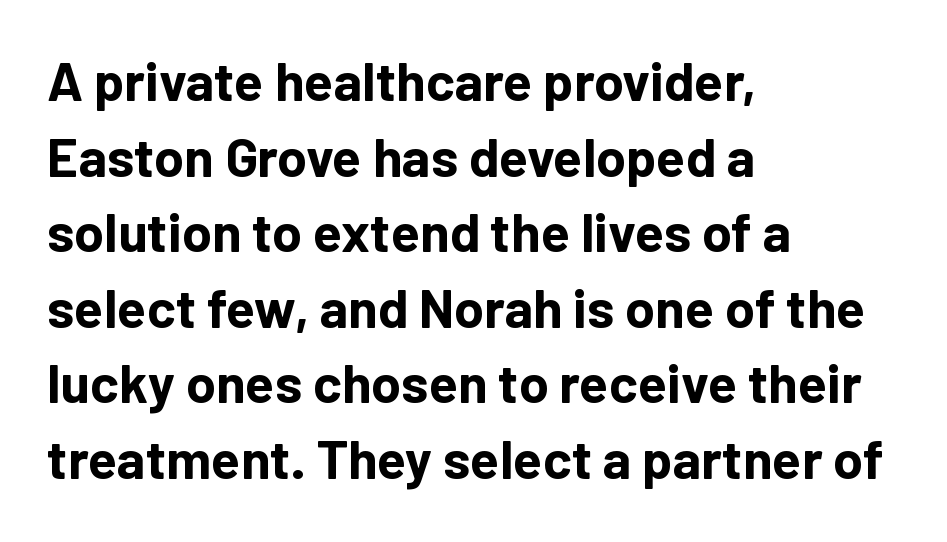
{"serif": "no", "italic": "no", "bold": "yes", "weight": "bold", "width": "normal", "stroke_contrast": "low", "x_height": "medium", "monospaced": "no", "underline": "no", "align": "left", "line_spacing": "normal", "line_spacing_ratio": 1.4, "letter_spacing": "normal", "letter_spacing_em": 0.0, "glyph_px": 54}
